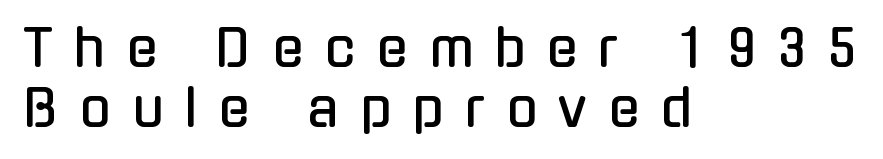
The words here are not underlined. The tracking reads as deliberately expanded to a designer's eye. You could not count columns in this text — the font is proportionally spaced. Observe the absence of serifs on each vertical stroke in this sample. The paragraph shown leans on its left margin. These lines were composed using upright roman letters.
